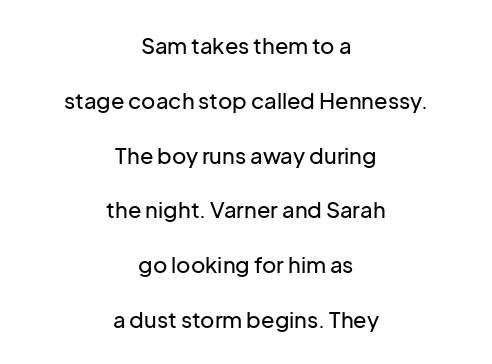
The rendering positions every line midway between the sides. Rendered with straight, roman letterforms. Unmarked baselines from the first word to the last. The rendering keeps characters at their native spacing.
